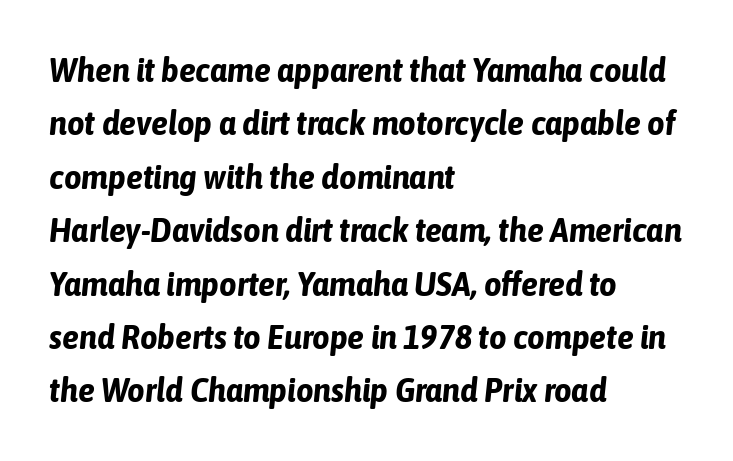
{"italic": "yes", "lean": "right", "slant_degrees": 6, "bold": "yes", "weight": "bold", "width": "condensed", "stroke_contrast": "low", "x_height": "medium", "monospaced": "no", "underline": "no", "align": "left", "line_spacing": "normal", "line_spacing_ratio": 1.57, "letter_spacing": "normal", "letter_spacing_em": 0.0, "glyph_px": 34}
